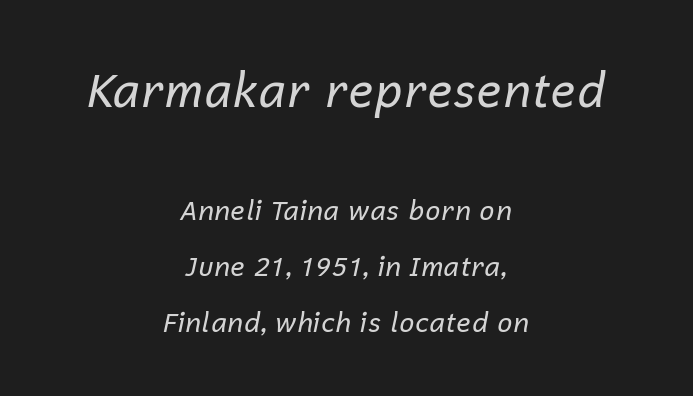
Character widths vary here, with narrow letters taking less room than wide ones. The letters in the upper block stand taller than those in the block below. Compared with a typical body face, this is equally light or lighter still. Typeset on center — no edge is straight. The letterforms sit shoulder to shoulder at normal distance.
